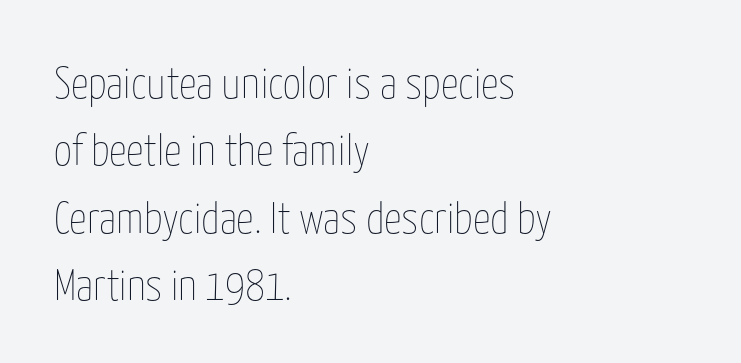
Q: Is the text bold? A: No.
Q: Is the text italic (slanted)? A: No, it is upright.
Q: Is the text underlined? A: No.
Q: How is the paragraph aligned? A: Left-aligned.
Q: Is the spacing between letters normal or unusually wide? A: Normal.
Q: Is the spacing between lines tight, normal or loose? A: Normal.
Q: Width (condensed, normal, or wide)? A: Condensed.
Q: Stroke contrast? A: Low.
Q: x-height? A: Medium.
Q: Monospaced? A: No.
